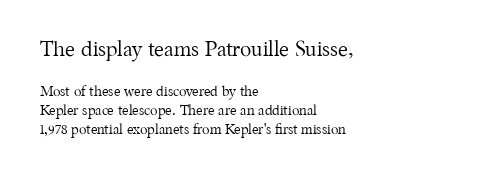
The typeface has the unassuming heft of standard copy or less. Each new line begins a customary step beneath the previous one. Tall strokes in this sample are plumb rather than angled. Reading top to bottom, the characters get smaller at the block break. Bare-footed words on every line.
